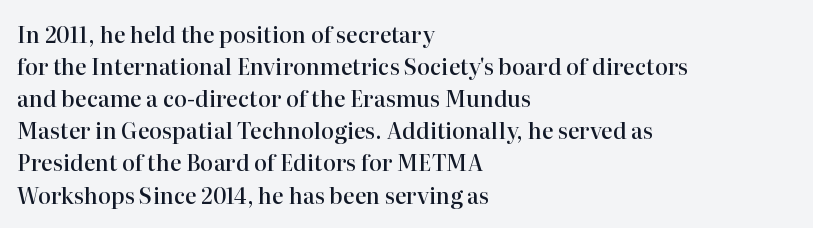
Q: Is the text bold? A: Semi-bold.
Q: Is the text italic (slanted)? A: No, it is upright.
Q: Is the text underlined? A: No.
Q: How is the paragraph aligned? A: Left-aligned.
Q: Is the spacing between letters normal or unusually wide? A: Normal.
Q: Is the spacing between lines tight, normal or loose? A: Normal.
